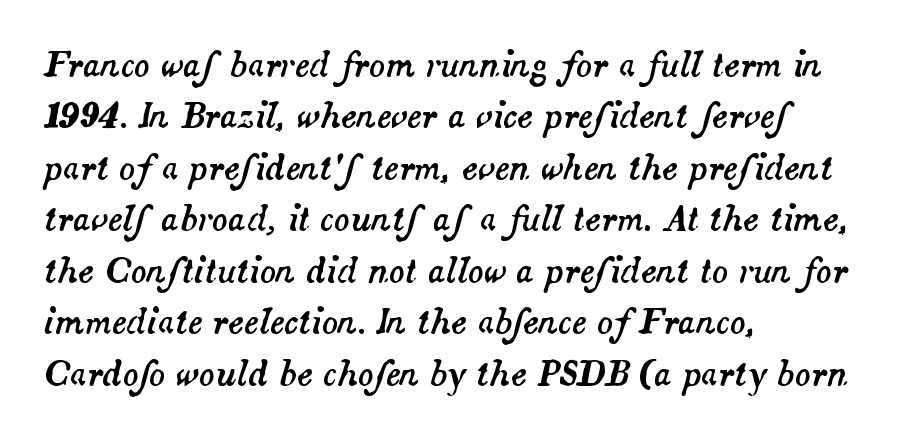
Q: Is the text italic (slanted)? A: Yes, it leans right by about 14 degrees.
Q: Is the text underlined? A: No.
Q: How is the paragraph aligned? A: Left-aligned.
Q: Is the spacing between letters normal or unusually wide? A: Normal.
Q: Is the spacing between lines tight, normal or loose? A: Normal.
Q: Width (condensed, normal, or wide)? A: Normal.
Q: Stroke contrast? A: Medium.
Q: x-height? A: Small.
Q: Monospaced? A: No.
